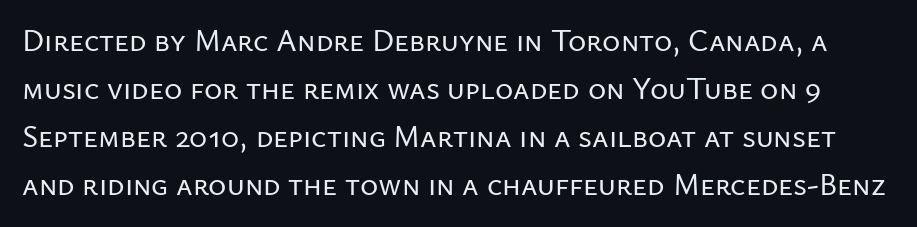
Q: Is the text italic (slanted)? A: No, it is upright.
Q: Is the typeface a serif or a sans-serif typeface? A: Sans-serif.
Q: Is the text underlined? A: No.
Q: Is the spacing between letters normal or unusually wide? A: Normal.
Q: Is the spacing between lines tight, normal or loose? A: Normal.
Q: Width (condensed, normal, or wide)? A: Normal.
Q: Stroke contrast? A: Low.
Q: x-height? A: Medium.
Q: Monospaced? A: No.
